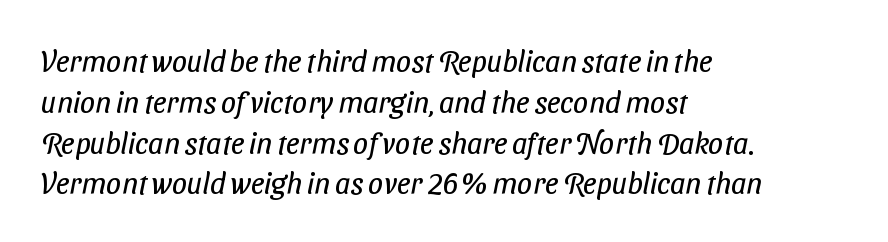
{"serif": "no", "bold": "no", "weight": "regular", "width": "condensed", "stroke_contrast": "low", "x_height": "medium", "monospaced": "no", "underline": "no", "align": "left", "line_spacing": "normal", "line_spacing_ratio": 1.36, "letter_spacing": "normal", "letter_spacing_em": 0.0, "glyph_px": 30}
